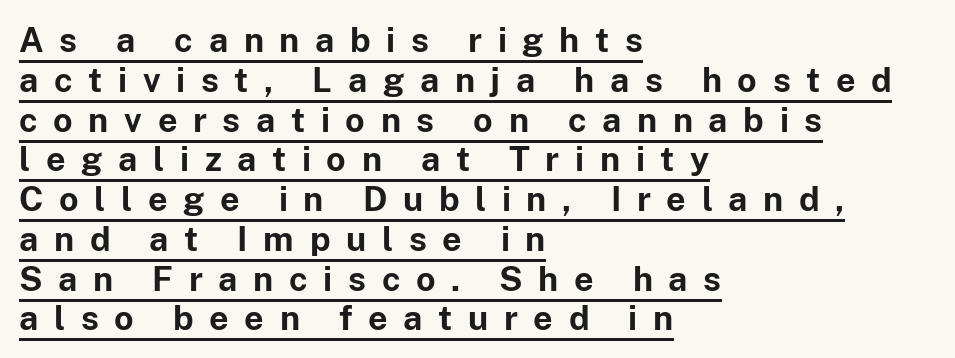
These characters rest on top of a visible drawn line. Varying glyph widths throughout — classic text-font behaviour. Does extra space separate the letters? Yes, quite a lot of it. Where is the straight margin? On the left.
